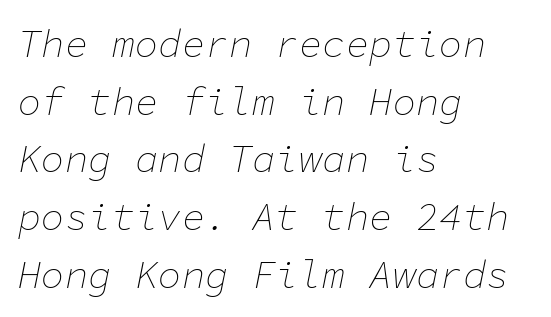
The image shows 39 px thin type, italic (leaning right), monospaced; set left-aligned, normal line spacing (1.48x), normal letter spacing, not underlined; low stroke contrast and a medium x-height.
